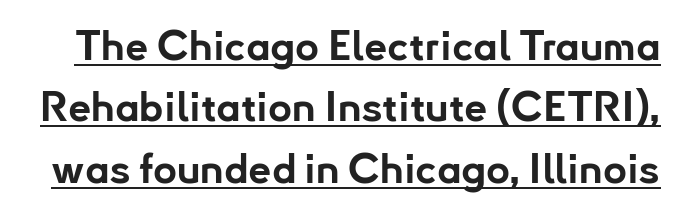
{"serif": "no", "italic": "no", "bold": "yes", "weight": "bold", "width": "normal", "stroke_contrast": "low", "x_height": "small", "monospaced": "no", "underline": "yes", "line_spacing": "normal", "line_spacing_ratio": 1.5, "letter_spacing": "normal", "letter_spacing_em": 0.0, "glyph_px": 41}
